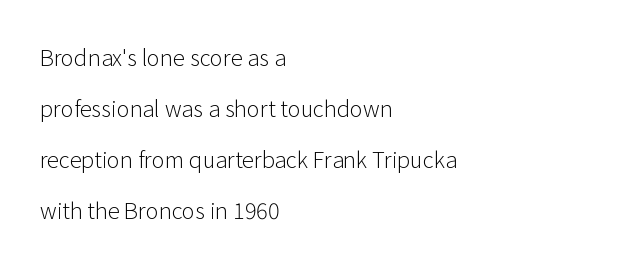
{"italic": "no", "bold": "no", "underline": "no", "align": "left", "line_spacing": "loose", "line_spacing_ratio": 2.32, "letter_spacing": "normal", "letter_spacing_em": 0.0, "glyph_px": 22}
